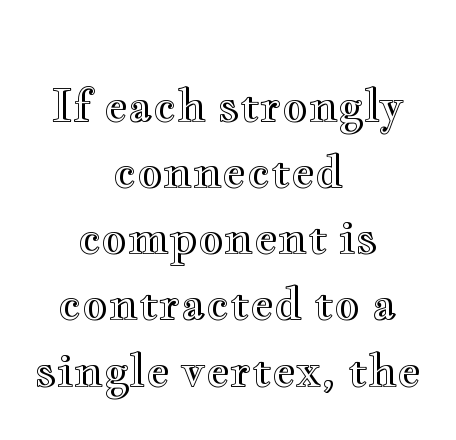
In terms of posture, this sample is upright. Does extra space separate the letters? No, they use regular spacing. A bare baseline throughout the passage. Rows of type keep a routine distance in the vertical direction.
